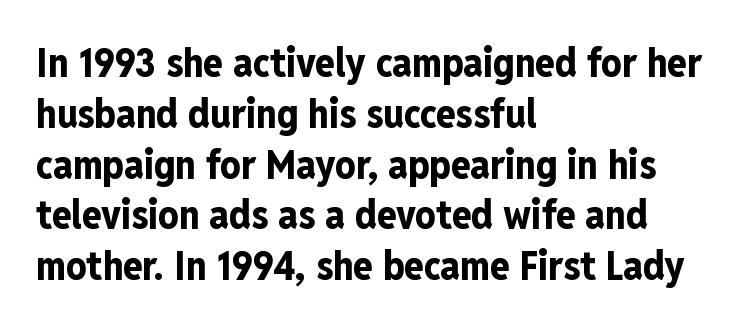
Q: Is the text bold? A: Yes.
Q: Is the text italic (slanted)? A: No, it is upright.
Q: Is the typeface a serif or a sans-serif typeface? A: Sans-serif.
Q: Is the text underlined? A: No.
Q: How is the paragraph aligned? A: Left-aligned.
Q: Is the spacing between letters normal or unusually wide? A: Normal.
Q: Is the spacing between lines tight, normal or loose? A: Normal.
Q: Width (condensed, normal, or wide)? A: Condensed.
Q: Stroke contrast? A: Low.
Q: x-height? A: Medium.
Q: Monospaced? A: No.
